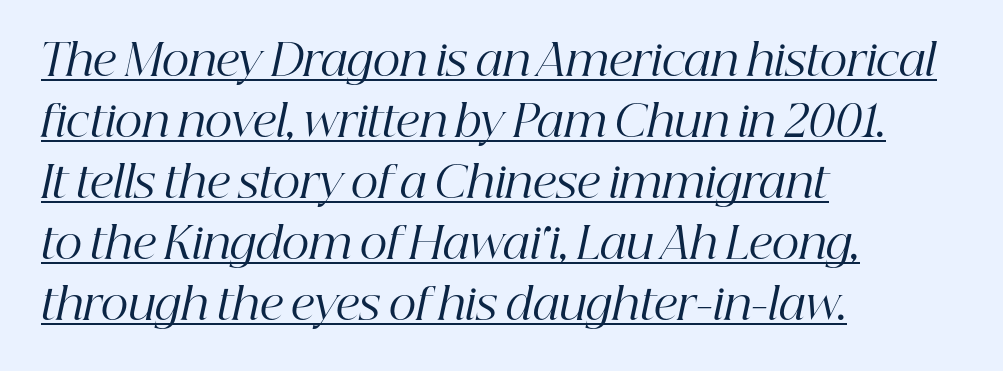
The image shows 43 px regular-weight serif type, italic (leaning right); set left-aligned, normal line spacing (1.42x), normal letter spacing, underlined; high stroke contrast and a medium x-height.
